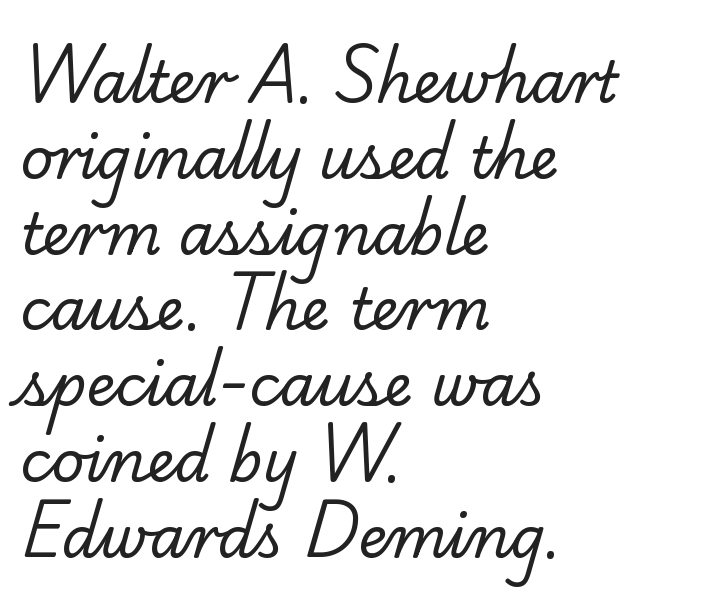
The image shows 57 px regular-weight type; set left-aligned, normal line spacing (1.33x), normal letter spacing, not underlined; low stroke contrast and a small x-height.
